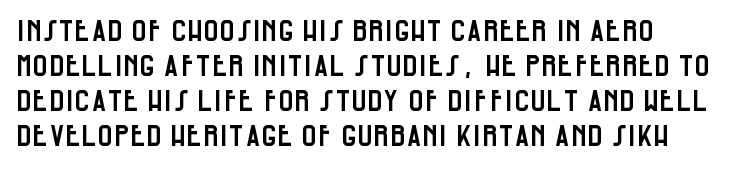
The image shows 29 px condensed sans-serif type, upright; set left-aligned, line spacing 1.21x, normal letter spacing, not underlined; low stroke contrast and a large x-height.
